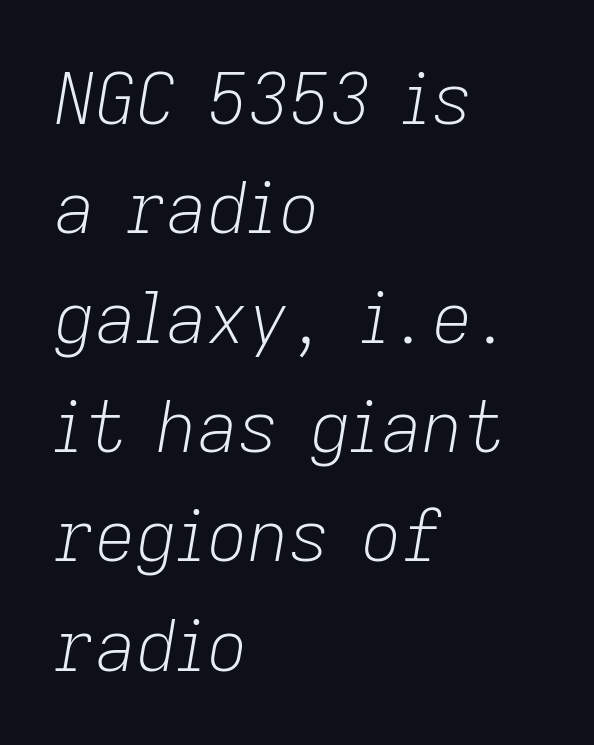
The image shows 71 px light type, italic (leaning right); set left-aligned, normal line spacing (1.54x), normal letter spacing, not underlined; low stroke contrast and a medium x-height.
